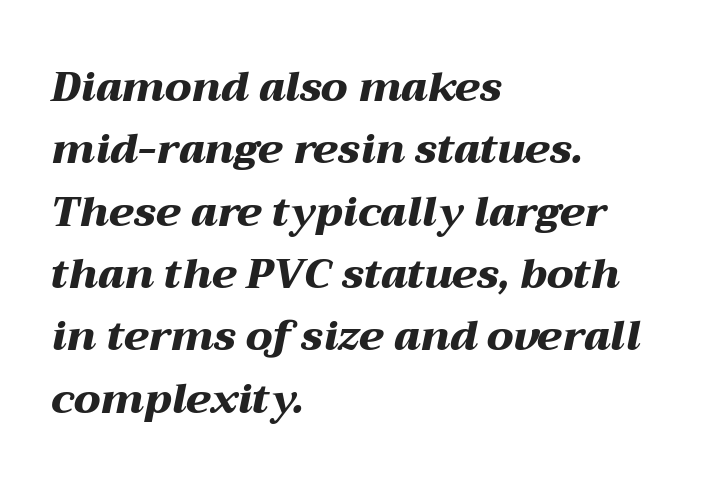
The image shows 41 px heavy, wide type, italic (leaning right); set left-aligned, normal line spacing (1.52x), normal letter spacing, not underlined; medium stroke contrast and a medium x-height.
